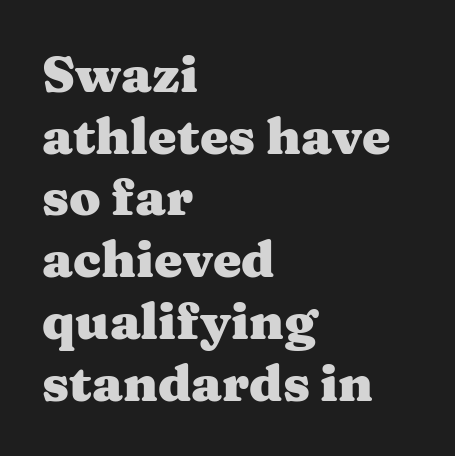
Notice how the passage keeps a crisp vertical edge on the left only. Words appear dense and cohesive because spacing is normal. This is serif lettering, the kind often seen in printed books. The face used here has the dense, thick strokes of a bold. Does the lettering tilt? It doesn't — this is upright.
